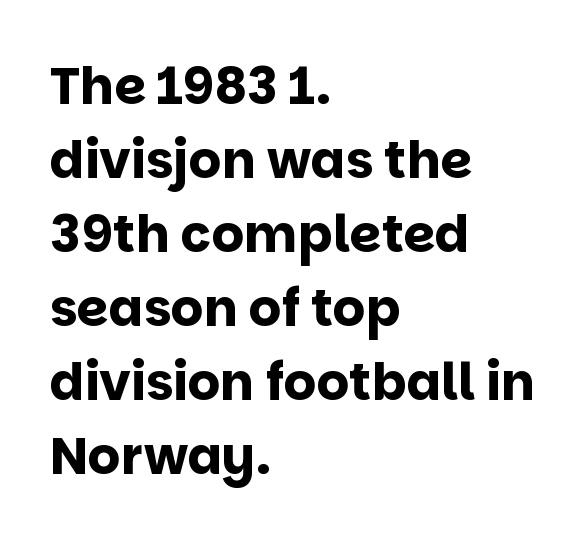
Q: Is the text bold? A: Yes.
Q: Is the text italic (slanted)? A: No, it is upright.
Q: Is the typeface a serif or a sans-serif typeface? A: Sans-serif.
Q: Is the text underlined? A: No.
Q: How is the paragraph aligned? A: Left-aligned.
Q: Is the spacing between letters normal or unusually wide? A: Normal.
Q: Is the spacing between lines tight, normal or loose? A: Normal.
Q: Width (condensed, normal, or wide)? A: Normal.
Q: Stroke contrast? A: Low.
Q: x-height? A: Large.
Q: Monospaced? A: No.
